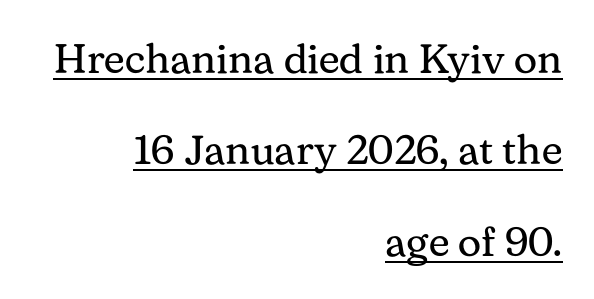
Does a line run under the words? Yes, clearly. It's the straight-up-and-down kind of type. The space between consecutive lines is lavish. Varying glyph widths throughout — classic text-font behaviour.
